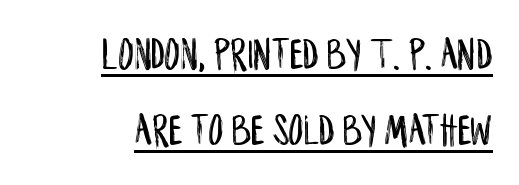
Q: Is the text italic (slanted)? A: No, it is upright.
Q: Is the typeface a serif or a sans-serif typeface? A: Sans-serif.
Q: Is the text underlined? A: Yes.
Q: How is the paragraph aligned? A: Right-aligned.
Q: Is the spacing between letters normal or unusually wide? A: Normal.
Q: Is the spacing between lines tight, normal or loose? A: Normal.
Q: Width (condensed, normal, or wide)? A: Condensed.
Q: Stroke contrast? A: Low.
Q: x-height? A: Large.
Q: Monospaced? A: No.
